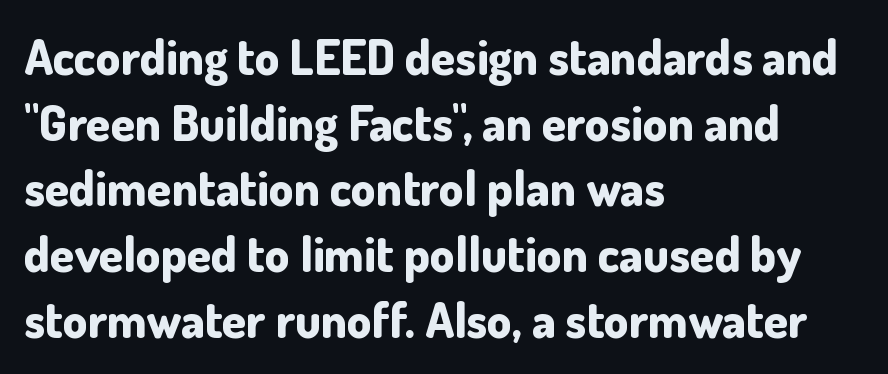
{"serif": "no", "italic": "no", "bold": "yes", "weight": "bold", "width": "normal", "stroke_contrast": "low", "x_height": "small", "monospaced": "no", "underline": "no", "align": "left", "line_spacing": "normal", "line_spacing_ratio": 1.34, "letter_spacing": "normal", "letter_spacing_em": 0.0, "glyph_px": 49}
